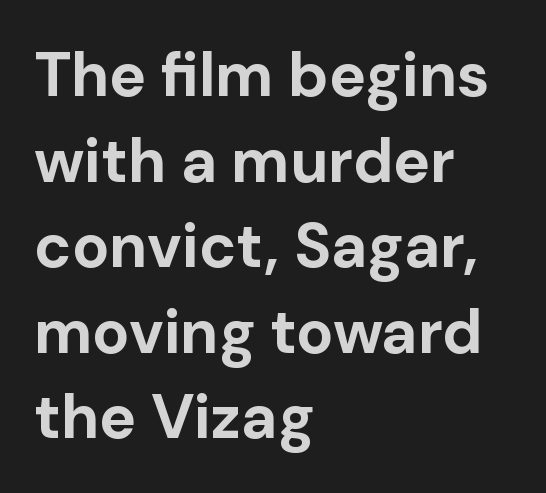
{"serif": "no", "italic": "no", "bold": "yes", "weight": "bold", "width": "normal", "stroke_contrast": "low", "x_height": "medium", "monospaced": "no", "underline": "no", "align": "left", "line_spacing": "normal", "line_spacing_ratio": 1.38, "letter_spacing": "normal", "letter_spacing_em": 0.0, "glyph_px": 62}
